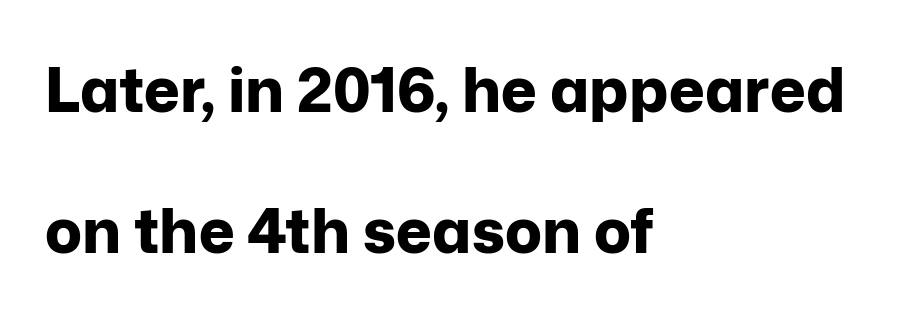
The image shows 61 px bold sans-serif type, upright; set left-aligned, loose line spacing (2.31x), normal letter spacing, not underlined; low stroke contrast and a medium x-height.
